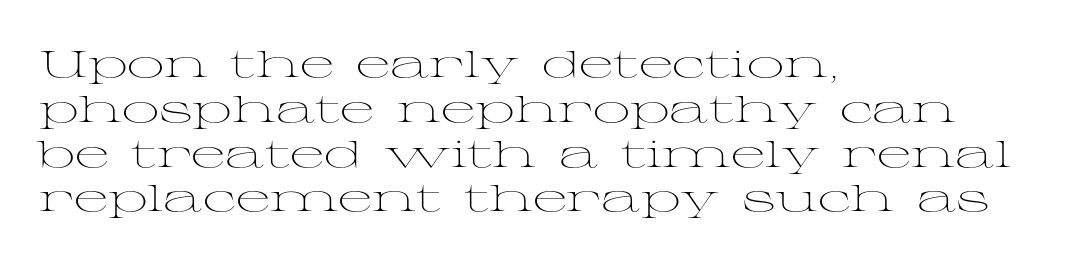
Q: Is the text bold? A: No.
Q: Is the text italic (slanted)? A: No, it is upright.
Q: Is the typeface a serif or a sans-serif typeface? A: Serif.
Q: Is the text underlined? A: No.
Q: How is the paragraph aligned? A: Left-aligned.
Q: Is the spacing between letters normal or unusually wide? A: Normal.
Q: Width (condensed, normal, or wide)? A: Wide.
Q: Stroke contrast? A: Medium.
Q: x-height? A: Medium.
Q: Monospaced? A: No.
